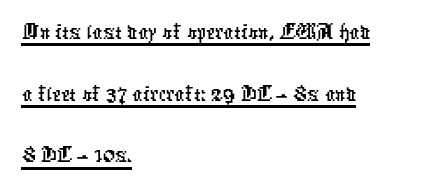
Q: Is the typeface a serif or a sans-serif typeface? A: Sans-serif.
Q: Is the text underlined? A: Yes.
Q: How is the paragraph aligned? A: Left-aligned.
Q: Is the spacing between letters normal or unusually wide? A: Normal.
Q: Is the spacing between lines tight, normal or loose? A: Normal.
Q: Width (condensed, normal, or wide)? A: Condensed.
Q: Stroke contrast? A: Low.
Q: x-height? A: Medium.
Q: Monospaced? A: No.
